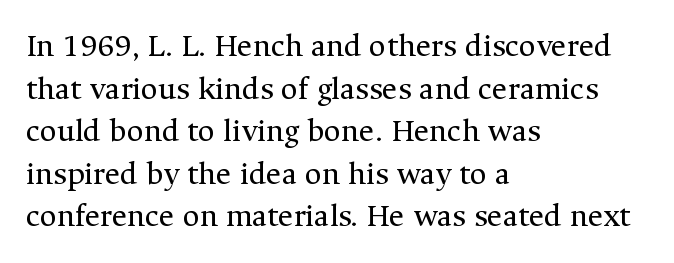
Q: Is the text bold? A: No.
Q: Is the text italic (slanted)? A: No, it is upright.
Q: Is the typeface a serif or a sans-serif typeface? A: Serif.
Q: Is the text underlined? A: No.
Q: How is the paragraph aligned? A: Left-aligned.
Q: Is the spacing between letters normal or unusually wide? A: Normal.
Q: Is the spacing between lines tight, normal or loose? A: Normal.
Q: Width (condensed, normal, or wide)? A: Normal.
Q: Stroke contrast? A: Medium.
Q: x-height? A: Medium.
Q: Monospaced? A: No.
